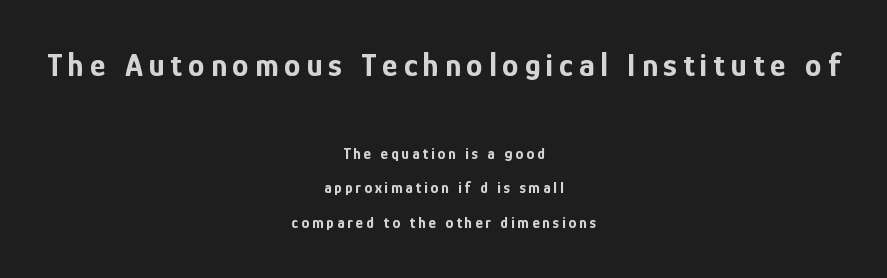
{"serif": "no", "italic": "no", "bold": "yes", "weight": "bold", "width": "condensed", "stroke_contrast": "low", "x_height": "medium", "monospaced": "no", "underline": "no", "align": "center", "line_spacing": "loose", "line_spacing_ratio": 2.16, "larger_block": "first", "size_ratio": 2.06, "glyph_px": 33}
